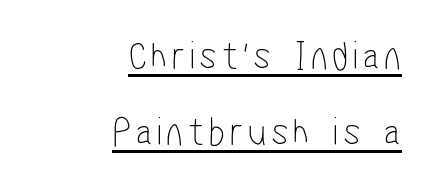
Vertical stems look standard width or narrower in stroke. A rule runs beneath these lines of type. Does the type have serifs? No, each stem ends abruptly. Do the characters align in a grid? No, the font is proportional.
